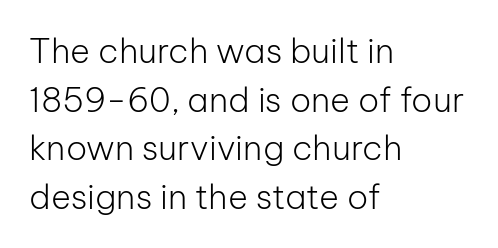
In CSS terms this would be text-align: left. Typographically, this falls in the sans-serif category. Characters remain perfectly vertical along every line. The face used here is proportionally spaced, like ordinary book or web type. What's the leading like? Ordinary, nothing unusual. Each stroke keeps to a modest, everyday thickness or less.
